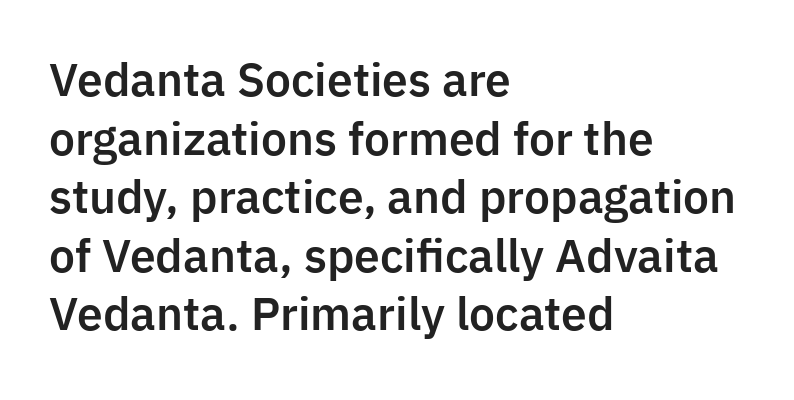
Q: Is the text italic (slanted)? A: No, it is upright.
Q: Is the typeface a serif or a sans-serif typeface? A: Sans-serif.
Q: Is the text underlined? A: No.
Q: How is the paragraph aligned? A: Left-aligned.
Q: Is the spacing between letters normal or unusually wide? A: Normal.
Q: Is the spacing between lines tight, normal or loose? A: Normal.
Q: Width (condensed, normal, or wide)? A: Normal.
Q: Stroke contrast? A: Low.
Q: x-height? A: Medium.
Q: Monospaced? A: No.
